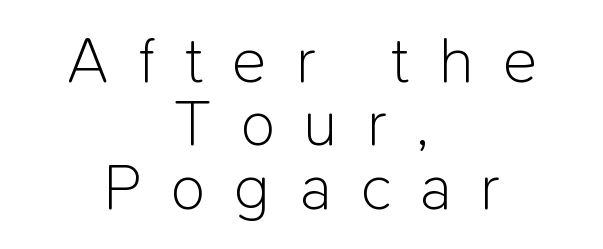
The image shows 64 px light sans-serif type, upright; set centered, tight line spacing (0.99x), unusually wide letter spacing (+0.46 em), not underlined; low stroke contrast and a medium x-height.
